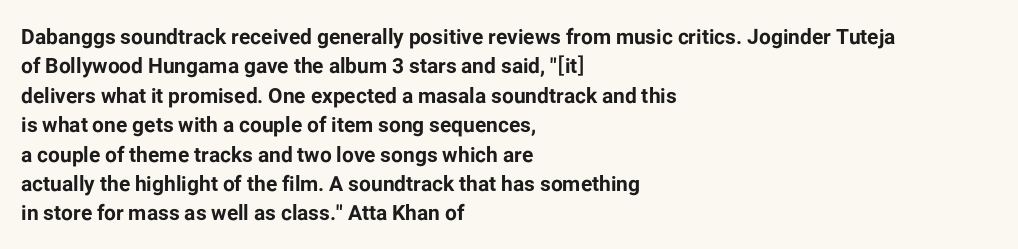
Q: Is the text bold? A: Yes.
Q: Is the text italic (slanted)? A: No, it is upright.
Q: Is the text underlined? A: No.
Q: How is the paragraph aligned? A: Left-aligned.
Q: Is the spacing between letters normal or unusually wide? A: Normal.
Q: Is the spacing between lines tight, normal or loose? A: Normal.
